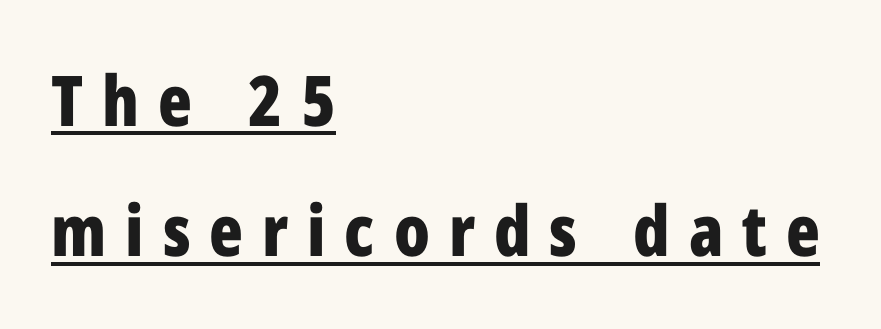
Q: Is the text bold? A: Yes.
Q: Is the text italic (slanted)? A: No, it is upright.
Q: Is the typeface a serif or a sans-serif typeface? A: Sans-serif.
Q: Is the text underlined? A: Yes.
Q: How is the paragraph aligned? A: Left-aligned.
Q: Is the spacing between letters normal or unusually wide? A: Unusually wide.
Q: Width (condensed, normal, or wide)? A: Condensed.
Q: Stroke contrast? A: Low.
Q: x-height? A: Medium.
Q: Monospaced? A: No.
